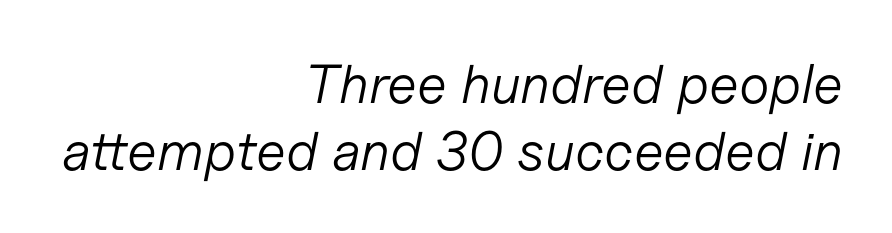
Q: Is the text bold? A: No.
Q: Is the text italic (slanted)? A: Yes, it leans right by about 11 degrees.
Q: Is the text underlined? A: No.
Q: How is the paragraph aligned? A: Right-aligned.
Q: Is the spacing between letters normal or unusually wide? A: Normal.
Q: Width (condensed, normal, or wide)? A: Normal.
Q: Stroke contrast? A: Low.
Q: x-height? A: Medium.
Q: Monospaced? A: No.
